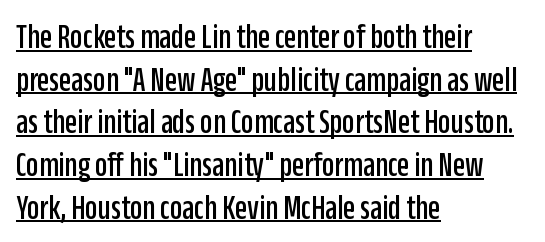
The sample's only ornament is a line tracing under the words. Here the designer chose a conventional face with non-uniform glyph widths. Characters remain perfectly vertical along every line. The setting favours the left margin, as ordinary paragraphs usually do. Standard letterfit; no display-style spreading of the glyphs.
